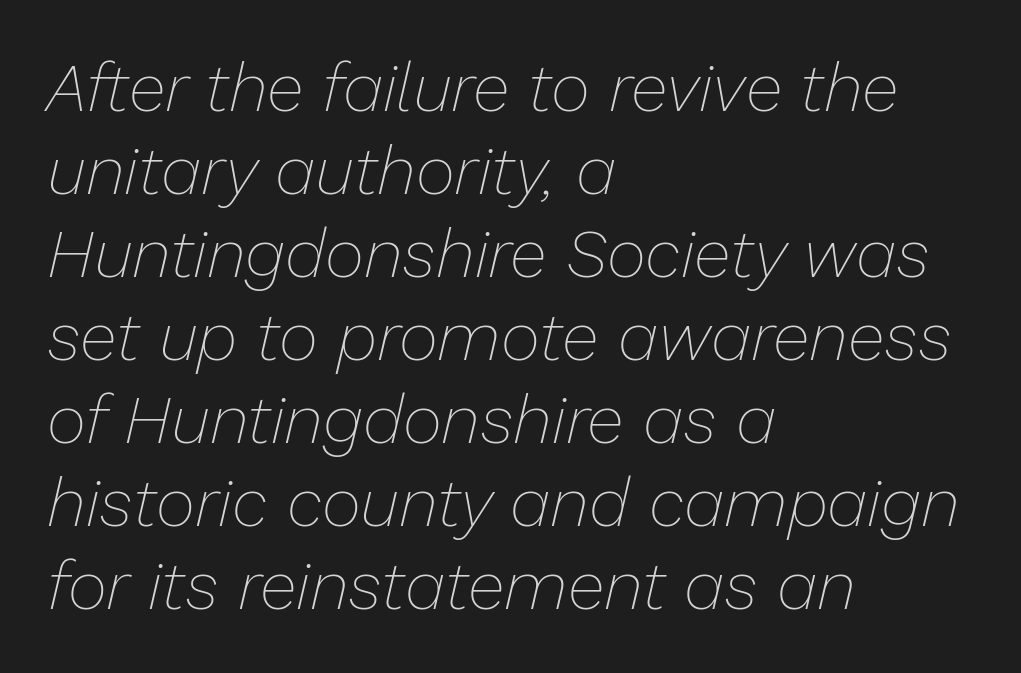
Q: Is the text bold? A: No.
Q: Is the text italic (slanted)? A: Yes, it leans right by about 13 degrees.
Q: Is the text underlined? A: No.
Q: How is the paragraph aligned? A: Left-aligned.
Q: Is the spacing between letters normal or unusually wide? A: Normal.
Q: Width (condensed, normal, or wide)? A: Normal.
Q: Stroke contrast? A: Low.
Q: x-height? A: Medium.
Q: Monospaced? A: No.
